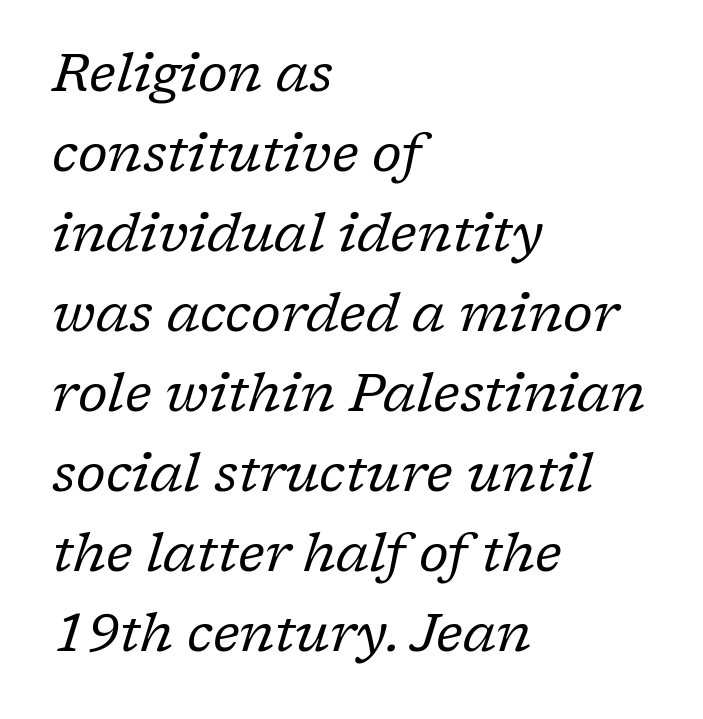
Q: Is the text bold? A: No.
Q: Is the text italic (slanted)? A: Yes, it leans right by about 17 degrees.
Q: Is the typeface a serif or a sans-serif typeface? A: Serif.
Q: Is the text underlined? A: No.
Q: How is the paragraph aligned? A: Left-aligned.
Q: Is the spacing between letters normal or unusually wide? A: Normal.
Q: Is the spacing between lines tight, normal or loose? A: Normal.
Q: Width (condensed, normal, or wide)? A: Normal.
Q: Stroke contrast? A: Low.
Q: x-height? A: Medium.
Q: Monospaced? A: No.
